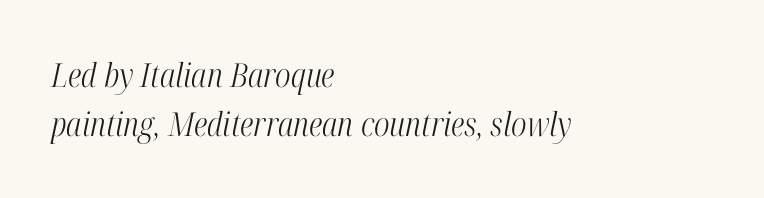
The image shows 33 px light, condensed serif type, italic (leaning right); set left-aligned, normal line spacing (1.5x), normal letter spacing, not underlined; high stroke contrast and a medium x-height.
